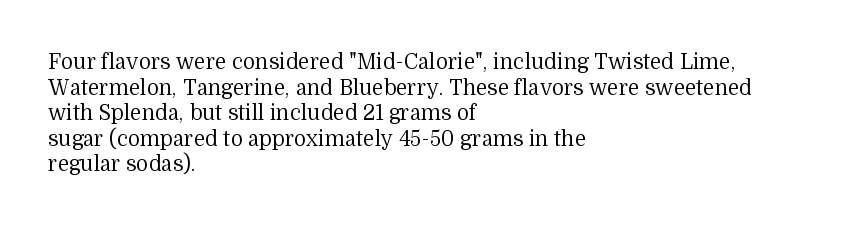
The image shows 21 px text type, upright; set left-aligned, line spacing 1.22x, normal letter spacing, not underlined.
